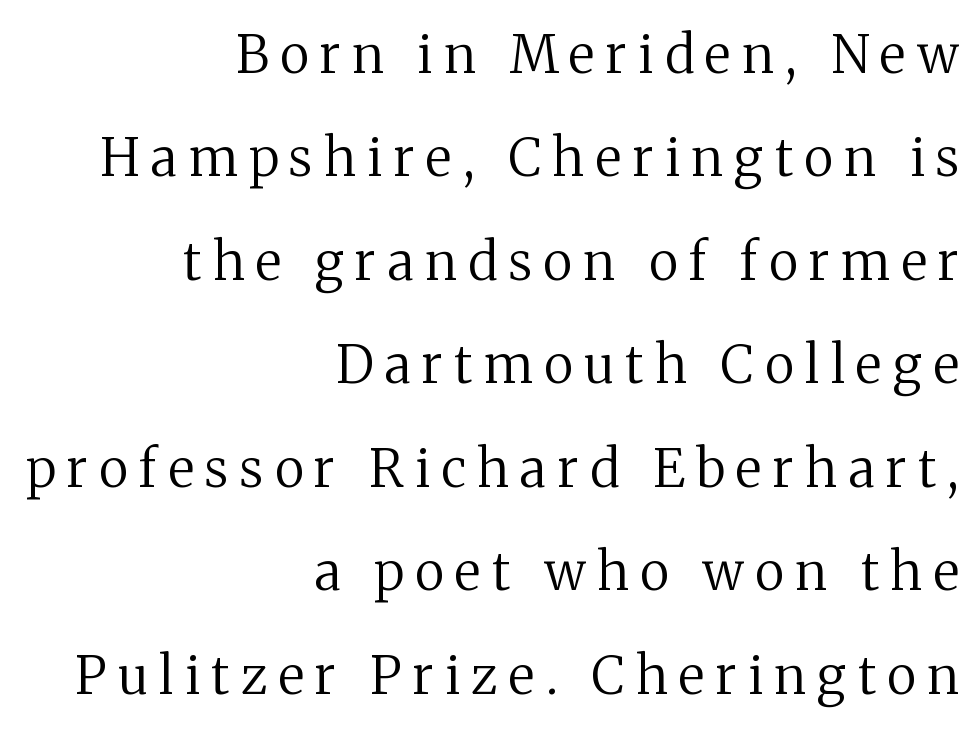
{"serif": "yes", "italic": "no", "bold": "no", "weight": "regular", "width": "normal", "stroke_contrast": "medium", "x_height": "medium", "monospaced": "no", "underline": "no", "align": "right", "line_spacing": "loose", "line_spacing_ratio": 1.99, "letter_spacing": "wide", "letter_spacing_em": 0.22, "glyph_px": 52}
